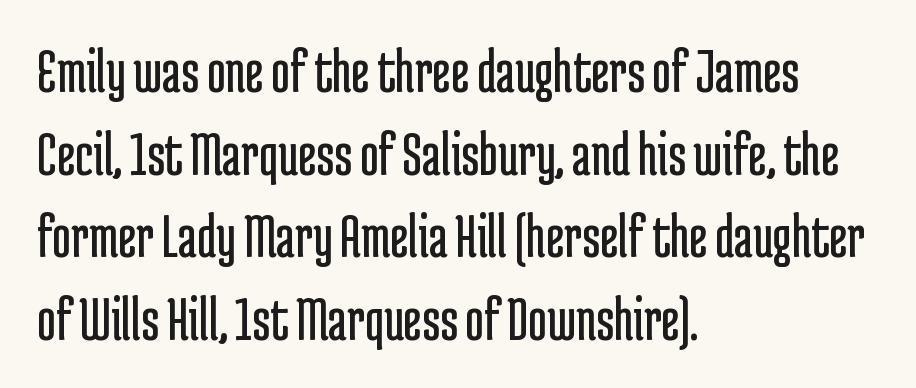
Words appear dense and cohesive because spacing is normal. Compared with typical paragraphs, the rows here are spaced about the same. The letters stand straight up with perfectly vertical stems. These lines are set flush left with a ragged right edge.
